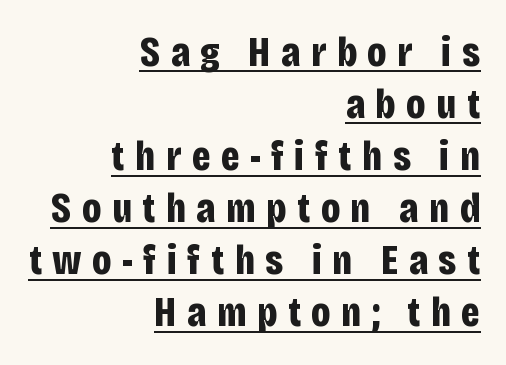
{"serif": "no", "italic": "no", "bold": "yes", "weight": "bold", "width": "condensed", "stroke_contrast": "low", "x_height": "large", "monospaced": "no", "underline": "yes", "align": "right", "line_spacing_ratio": 1.24, "letter_spacing": "wide", "letter_spacing_em": 0.25, "glyph_px": 42}
